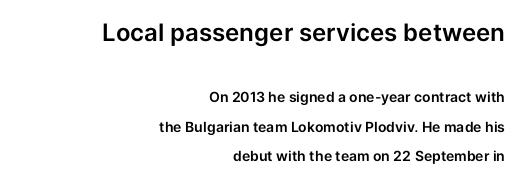
Line ends are locked; line starts wander. One glance says open: line gaps are wider than usual. Plain, unruled lines of type. Caption: standard tracking, unaltered. Rendered with straight, roman letterforms. Type size steps down from the first block to the second.
